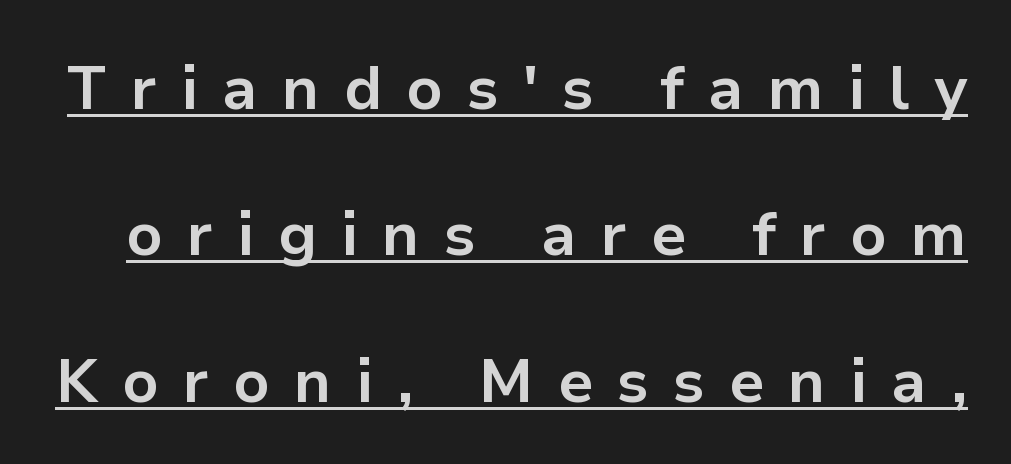
Observe the wide spacing: letters keep a clear distance from each other. These characters rest on top of a visible drawn line. These lines were composed using upright roman letters. This sample uses a sans-serif face. Reading down the column, the eye jumps a long way to each next line.
